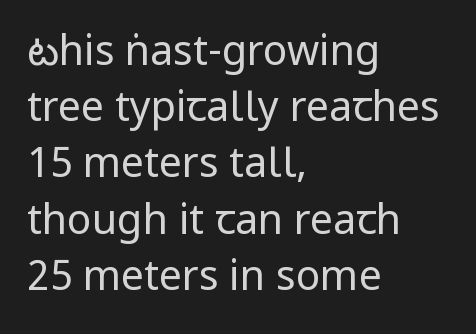
Q: Is the text bold? A: No.
Q: Is the text italic (slanted)? A: No, it is upright.
Q: Is the typeface a serif or a sans-serif typeface? A: Sans-serif.
Q: Is the text underlined? A: No.
Q: How is the paragraph aligned? A: Left-aligned.
Q: Is the spacing between letters normal or unusually wide? A: Normal.
Q: Is the spacing between lines tight, normal or loose? A: Normal.
Q: Width (condensed, normal, or wide)? A: Condensed.
Q: Stroke contrast? A: Low.
Q: x-height? A: Large.
Q: Monospaced? A: No.
